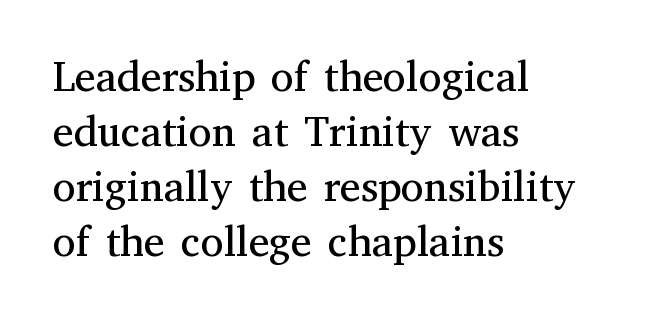
The image shows 42 px regular-weight serif type, upright; set left-aligned, normal line spacing (1.31x), normal letter spacing, not underlined; medium stroke contrast and a medium x-height.
